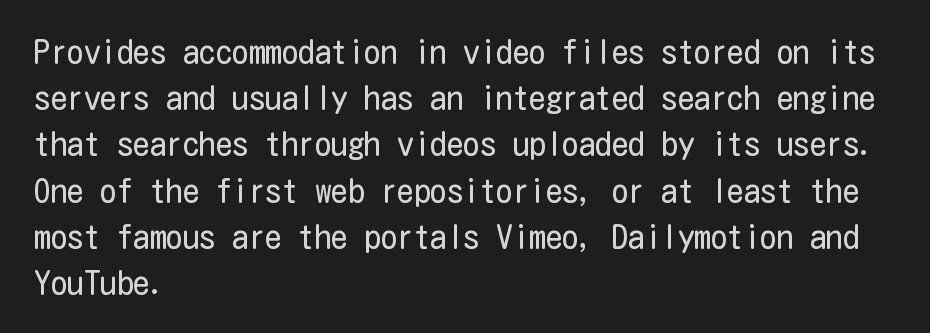
{"serif": "no", "italic": "no", "bold": "no", "weight": "regular", "width": "condensed", "stroke_contrast": "low", "x_height": "medium", "underline": "no", "align": "left", "line_spacing": "normal", "line_spacing_ratio": 1.4, "letter_spacing": "normal", "letter_spacing_em": 0.0, "glyph_px": 33}
